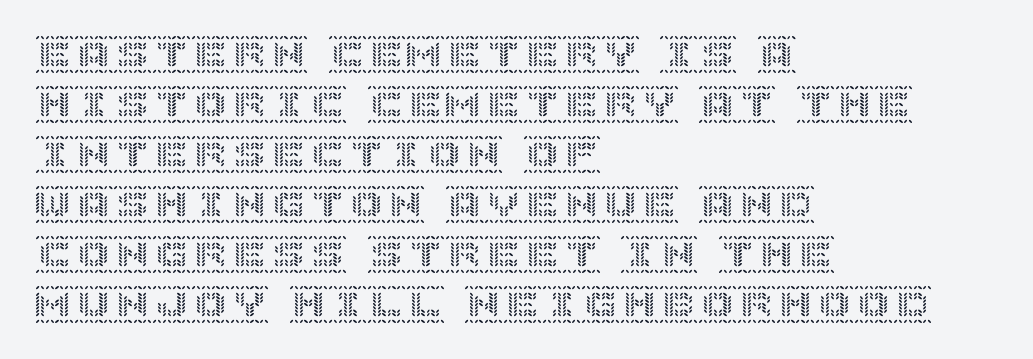
Q: Is the text italic (slanted)? A: No, it is upright.
Q: Is the text underlined? A: No.
Q: How is the paragraph aligned? A: Left-aligned.
Q: Is the spacing between letters normal or unusually wide? A: Normal.
Q: Is the spacing between lines tight, normal or loose? A: Normal.
Q: Width (condensed, normal, or wide)? A: Normal.
Q: x-height? A: Large.
